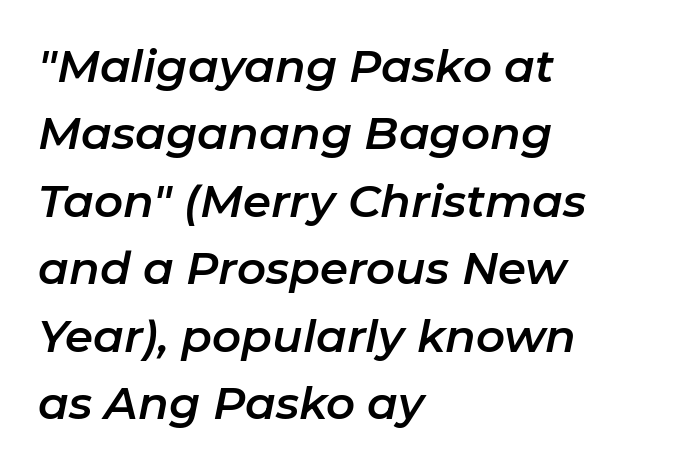
{"italic": "yes", "lean": "right", "slant_degrees": 11, "width": "normal", "stroke_contrast": "low", "x_height": "medium", "monospaced": "no", "underline": "no", "align": "left", "line_spacing": "normal", "line_spacing_ratio": 1.5, "letter_spacing": "normal", "letter_spacing_em": 0.0, "glyph_px": 45}
